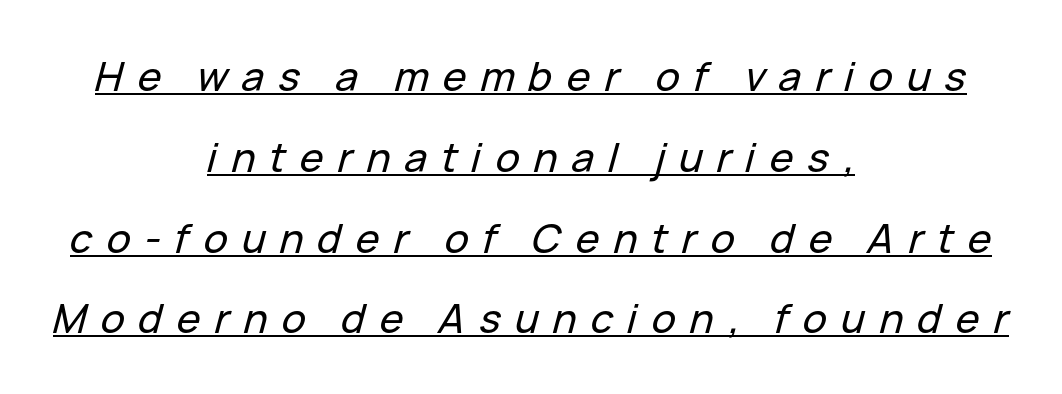
The image shows 40 px text type, italic (leaning right); set centered, loose line spacing (2.02x), unusually wide letter spacing (+0.35 em), underlined; low stroke contrast and a medium x-height.
